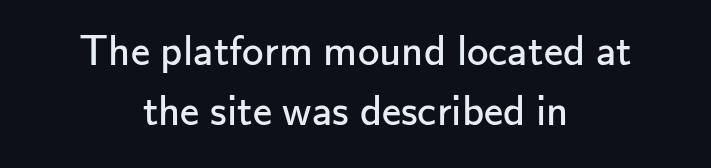
{"serif": "no", "italic": "no", "bold": "no", "weight": "regular", "width": "normal", "stroke_contrast": "low", "x_height": "small", "monospaced": "no", "underline": "no", "align": "center", "line_spacing": "normal", "line_spacing_ratio": 1.39, "letter_spacing": "normal", "letter_spacing_em": 0.0, "glyph_px": 43}
